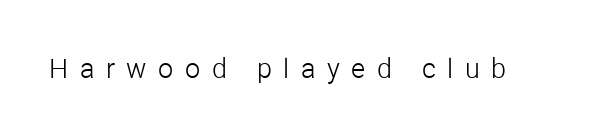
{"italic": "no", "bold": "no", "underline": "no", "letter_spacing": "wide", "letter_spacing_em": 0.43, "glyph_px": 27}
